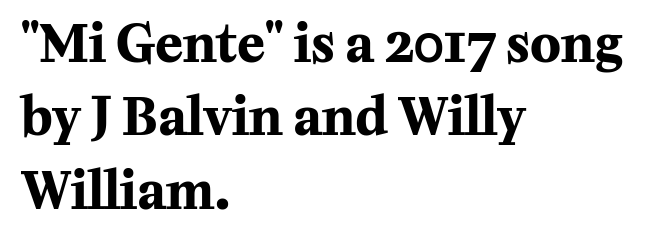
The typeface chosen for these lines features serifs. You'd pick this weight for a headline — it's a proper bold. Here the designer chose a conventional face with non-uniform glyph widths. Reading down the column, the eye jumps a familiar distance to each next line. Casual observation: everything's shoved over to the left. The area under the type is left untouched.
